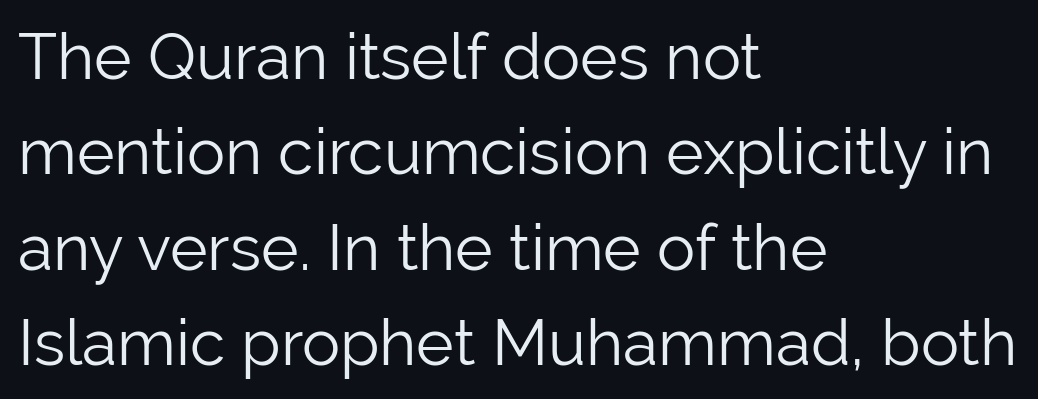
Only glyphs here, with clear space below each row. Upright lettering throughout. Note the varied advance widths — an 'i' is clearly narrower than an 'm'. The type is set solid horizontally, with unmodified tracking. One glance says typical: line gaps are just what's usual. The lines are quadded left.
